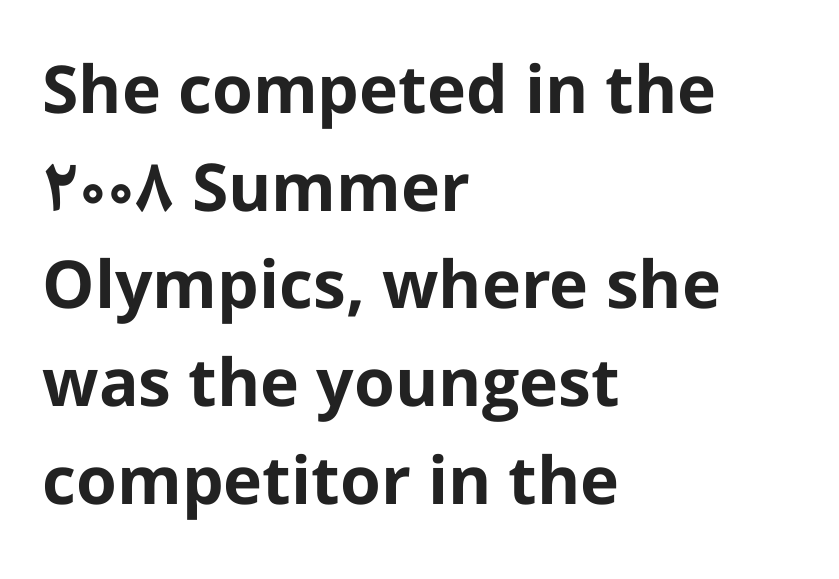
The image shows 66 px bold sans-serif type, upright; set left-aligned, normal line spacing (1.48x), normal letter spacing, not underlined; low stroke contrast and a medium x-height.
